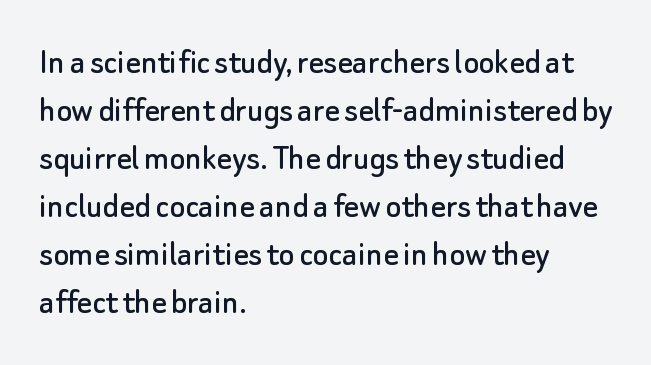
The image shows 37 px sans-serif type, upright; set left-aligned, normal line spacing (1.3x), normal letter spacing, not underlined; low stroke contrast and a small x-height.
